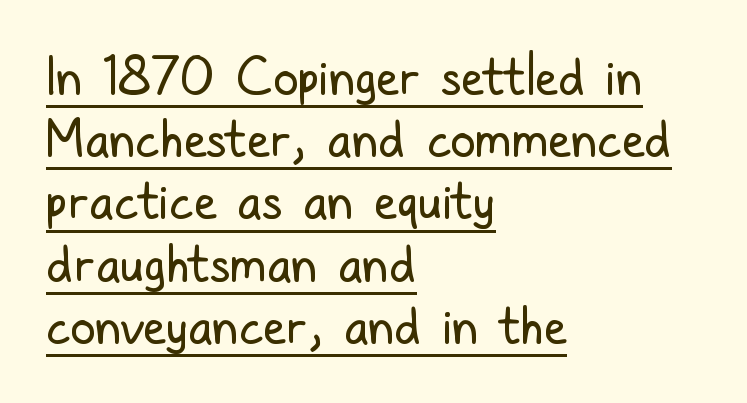
The image shows 51 px regular-weight, condensed sans-serif type, upright; set left-aligned, line spacing 1.22x, normal letter spacing, underlined; low stroke contrast and a medium x-height.
